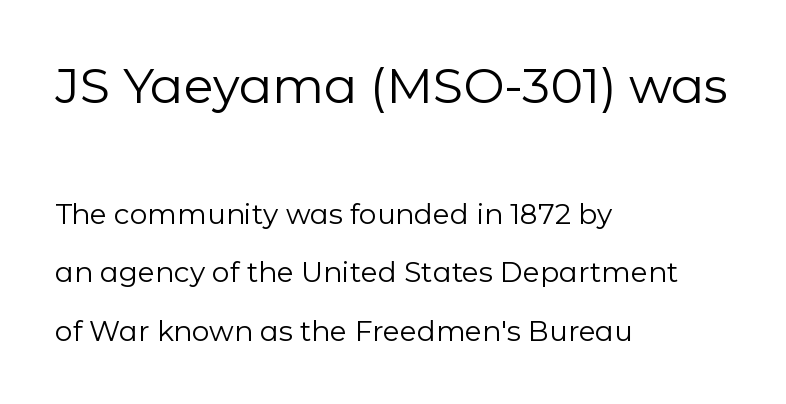
Q: Is the text bold? A: No.
Q: Is the text italic (slanted)? A: No, it is upright.
Q: Is the typeface a serif or a sans-serif typeface? A: Sans-serif.
Q: Is the text underlined? A: No.
Q: How is the paragraph aligned? A: Left-aligned.
Q: Is the spacing between letters normal or unusually wide? A: Normal.
Q: Is the spacing between lines tight, normal or loose? A: Loose.
Q: Which block of text is set in a larger size, the first (top) or the second (bottom)? A: The first (top) one.
Q: Width (condensed, normal, or wide)? A: Normal.
Q: Stroke contrast? A: Low.
Q: x-height? A: Medium.
Q: Monospaced? A: No.
